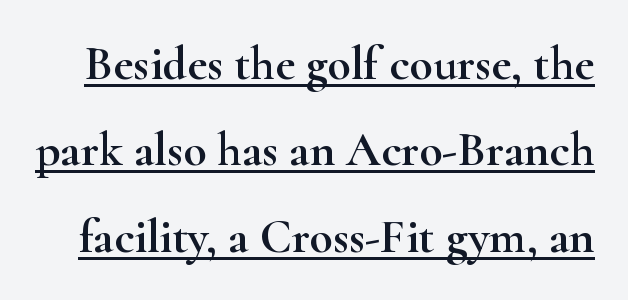
{"serif": "yes", "italic": "no", "width": "wide", "stroke_contrast": "high", "x_height": "small", "monospaced": "no", "underline": "yes", "line_spacing_ratio": 1.8, "letter_spacing": "normal", "letter_spacing_em": 0.0, "glyph_px": 48}
